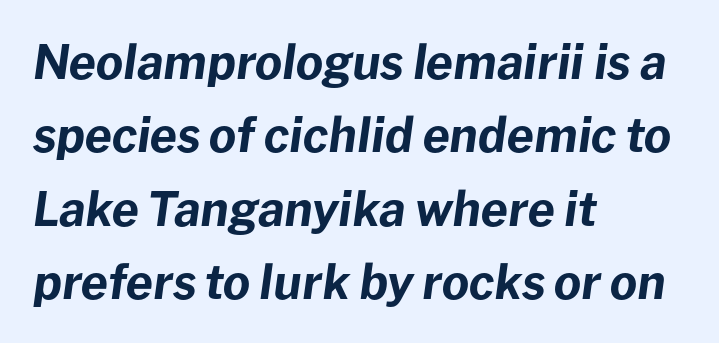
The image shows 47 px bold type, italic (leaning right); set left-aligned, normal line spacing (1.56x), normal letter spacing, not underlined; low stroke contrast and a medium x-height.
